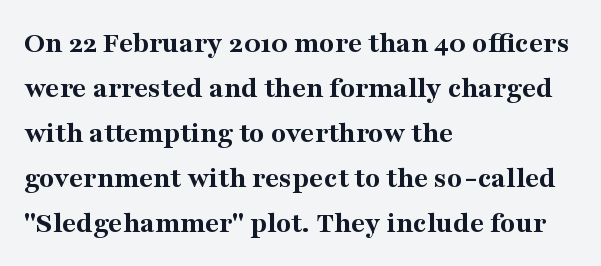
The passage shown is typed in a proportional face where columns would drift. Is the letter spacing exaggerated? No — it looks like the ordinary default. In terms of weight, the rendering is a true, heavy bold. The glyphs are unaccompanied by any horizontal stroke below them. The lettering holds an erect, upright posture throughout. This sample uses a serif face.
